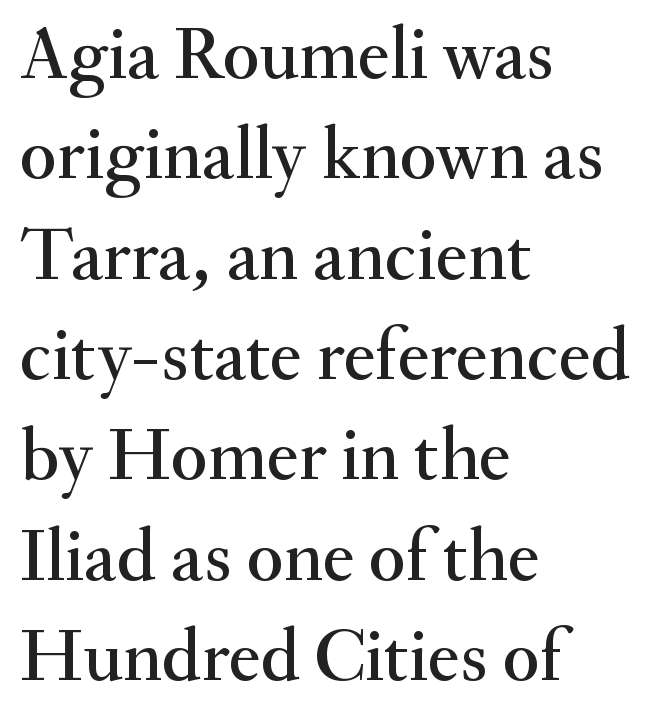
Q: Is the text italic (slanted)? A: No, it is upright.
Q: Is the typeface a serif or a sans-serif typeface? A: Serif.
Q: Is the text underlined? A: No.
Q: How is the paragraph aligned? A: Left-aligned.
Q: Is the spacing between letters normal or unusually wide? A: Normal.
Q: Is the spacing between lines tight, normal or loose? A: Normal.
Q: Width (condensed, normal, or wide)? A: Normal.
Q: Stroke contrast? A: Medium.
Q: x-height? A: Small.
Q: Monospaced? A: No.
